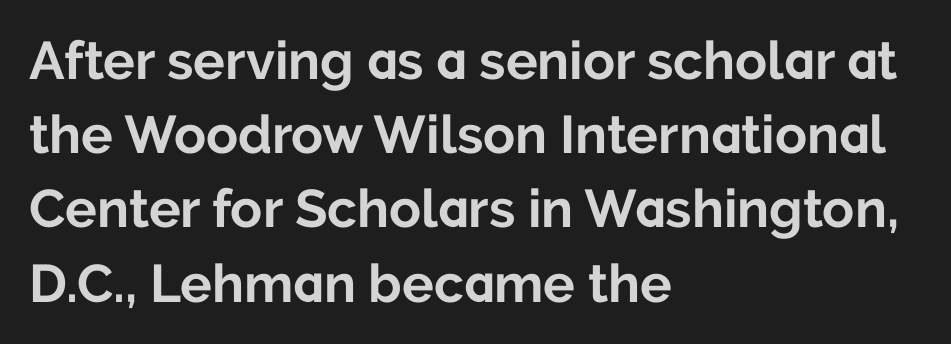
The image shows 53 px bold sans-serif type, upright; set left-aligned, normal line spacing (1.4x), normal letter spacing, not underlined; low stroke contrast and a medium x-height.
